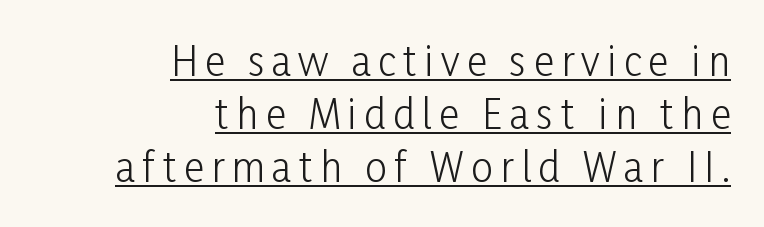
{"serif": "no", "italic": "no", "bold": "no", "weight": "light", "width": "condensed", "stroke_contrast": "low", "x_height": "medium", "monospaced": "no", "underline": "yes", "align": "right", "line_spacing": "normal", "line_spacing_ratio": 1.36, "glyph_px": 39}
